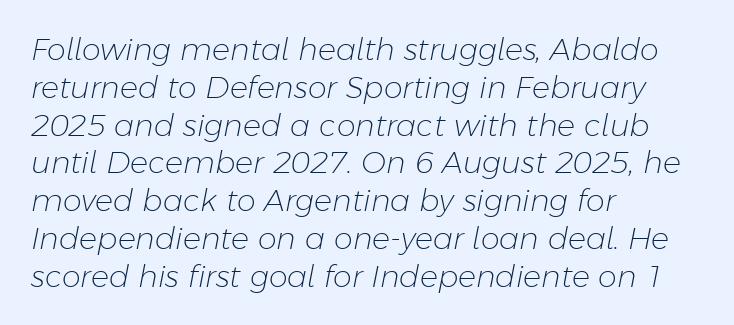
Weight: regular or lighter. Descenders hang freely into open space. Whoever set this chose a conventional vertical rhythm. These lines stack with their left ends in a neat column. The glyphs look as if they've been sheared to an angle. The line texture is even and compact thanks to regular tracking.
